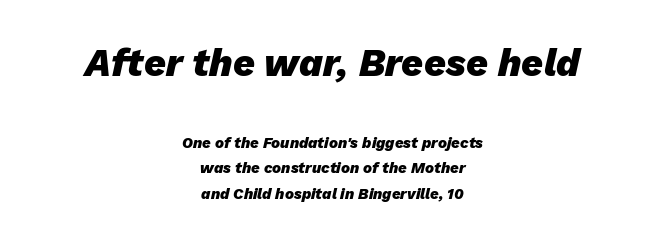
The image shows 38 px heavy type, italic (leaning right); set centered, normal line spacing (1.68x), normal letter spacing, not underlined; the first (top) block is 2.53x larger; low stroke contrast and a medium x-height.
